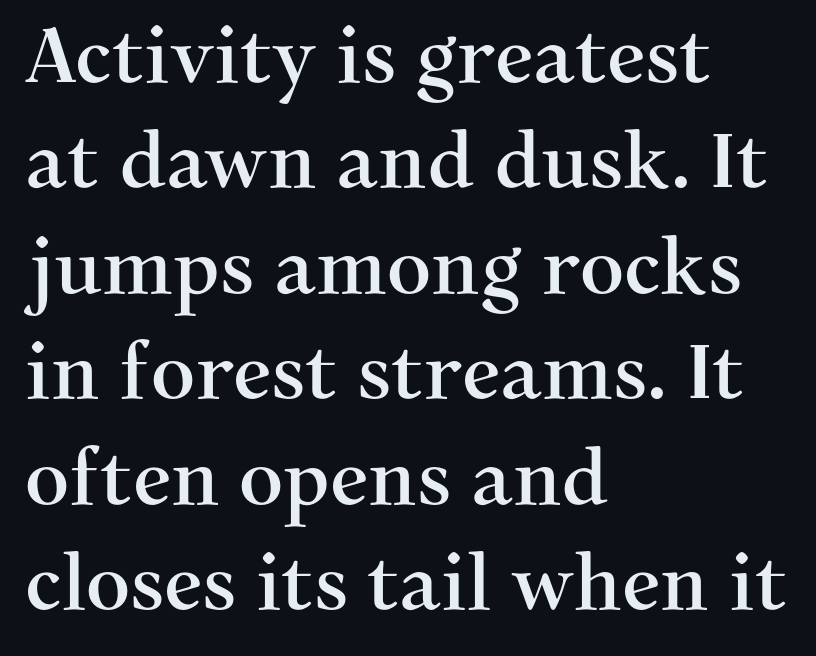
Q: Is the text italic (slanted)? A: No, it is upright.
Q: Is the typeface a serif or a sans-serif typeface? A: Serif.
Q: Is the text underlined? A: No.
Q: How is the paragraph aligned? A: Left-aligned.
Q: Is the spacing between letters normal or unusually wide? A: Normal.
Q: Is the spacing between lines tight, normal or loose? A: Normal.
Q: Width (condensed, normal, or wide)? A: Normal.
Q: Stroke contrast? A: Medium.
Q: x-height? A: Medium.
Q: Monospaced? A: No.
